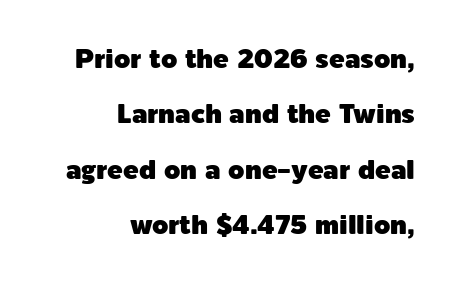
The image shows 26 px text type, upright; set right-aligned, loose line spacing (2.13x), normal letter spacing, not underlined.
